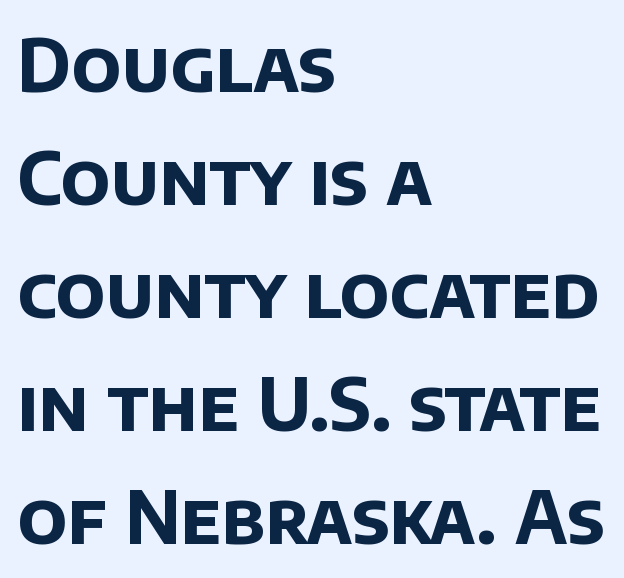
{"serif": "no", "bold": "yes", "weight": "bold", "width": "normal", "stroke_contrast": "low", "x_height": "large", "monospaced": "no", "underline": "no", "align": "left", "line_spacing": "normal", "line_spacing_ratio": 1.57, "letter_spacing": "normal", "letter_spacing_em": 0.0, "glyph_px": 72}
